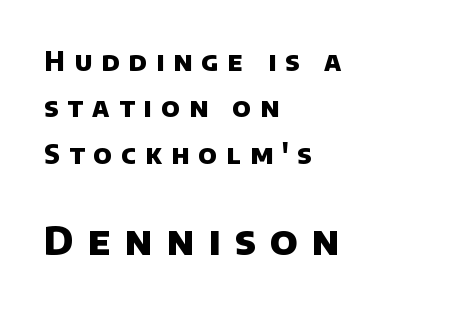
Q: Is the text bold? A: Yes.
Q: Is the typeface a serif or a sans-serif typeface? A: Sans-serif.
Q: Is the text underlined? A: No.
Q: How is the paragraph aligned? A: Left-aligned.
Q: Is the spacing between letters normal or unusually wide? A: Unusually wide.
Q: Which block of text is set in a larger size, the first (top) or the second (bottom)? A: The second (bottom) one.
Q: Width (condensed, normal, or wide)? A: Normal.
Q: Stroke contrast? A: Low.
Q: x-height? A: Large.
Q: Monospaced? A: No.
